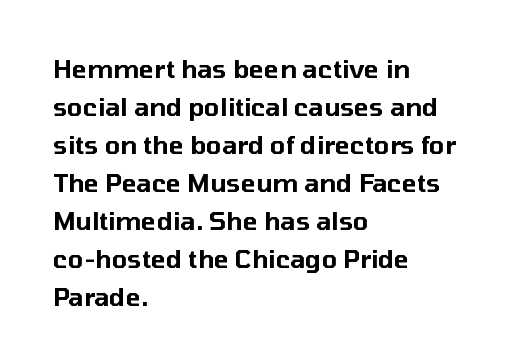
Plain, unruled lines of type. Each word holds together tightly as a unit, with standard inter-letter gaps. Every row of glyphs begins at an identical x-position on the left. Leading matches the norm, producing a regular column.
